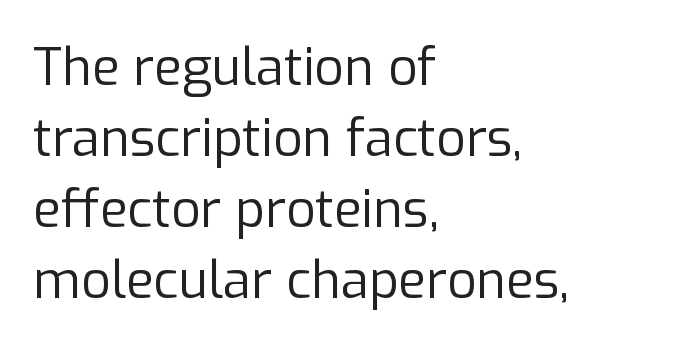
{"serif": "no", "italic": "no", "bold": "no", "weight": "regular", "width": "normal", "stroke_contrast": "low", "x_height": "medium", "monospaced": "no", "underline": "no", "align": "left", "line_spacing": "normal", "line_spacing_ratio": 1.39, "letter_spacing": "normal", "letter_spacing_em": 0.0, "glyph_px": 51}
